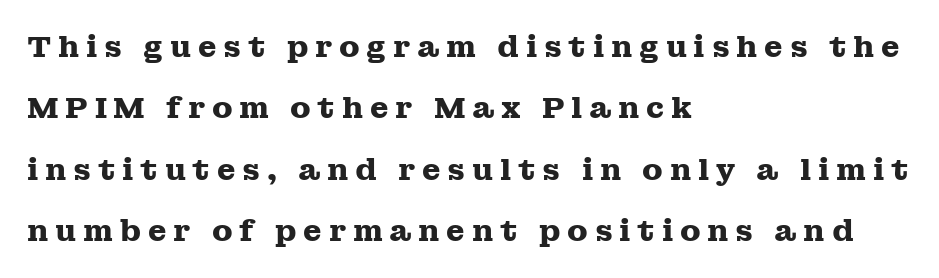
The image shows 30 px heavy, wide serif type, upright; set left-aligned, loose line spacing (2.05x), unusually wide letter spacing (+0.22 em), not underlined; medium stroke contrast and a medium x-height.
